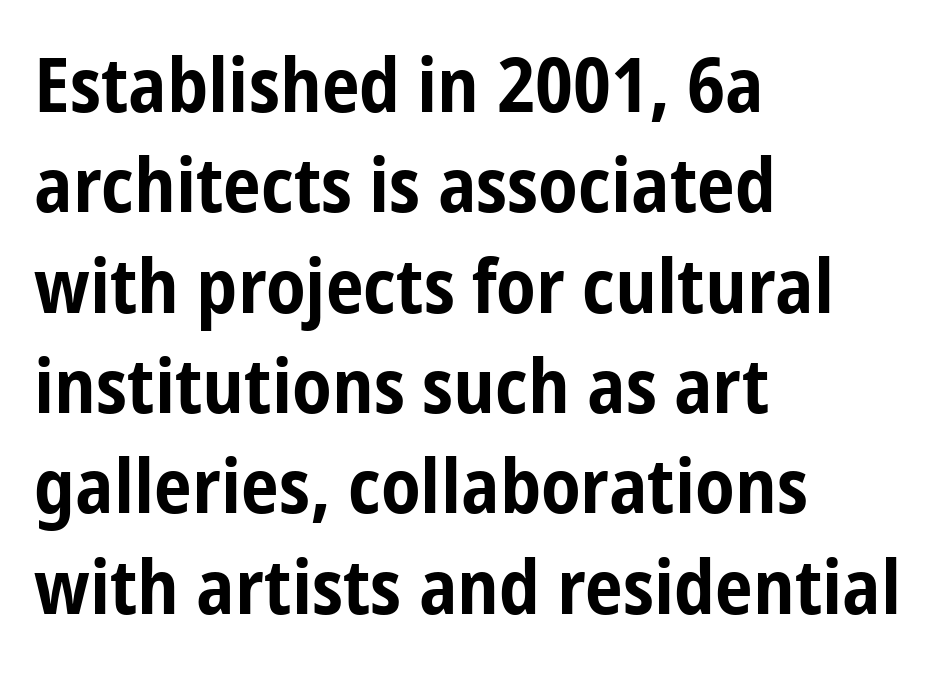
{"serif": "no", "italic": "no", "bold": "yes", "weight": "bold", "width": "condensed", "stroke_contrast": "low", "x_height": "medium", "monospaced": "no", "underline": "no", "align": "left", "line_spacing": "normal", "line_spacing_ratio": 1.32, "letter_spacing": "normal", "letter_spacing_em": 0.0, "glyph_px": 76}
